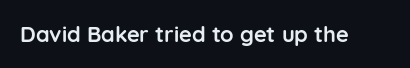
Short note: letters normally spaced. Words float on clear page, feet unadorned. The letters stand upright; this is a roman face. Heavy, bold letterforms.
